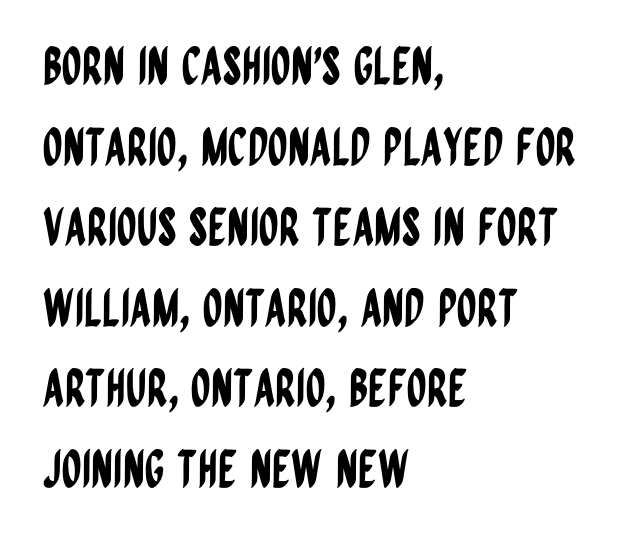
Q: Is the text italic (slanted)? A: No, it is upright.
Q: Is the typeface a serif or a sans-serif typeface? A: Sans-serif.
Q: Is the text underlined? A: No.
Q: How is the paragraph aligned? A: Left-aligned.
Q: Is the spacing between letters normal or unusually wide? A: Normal.
Q: Is the spacing between lines tight, normal or loose? A: Normal.
Q: Width (condensed, normal, or wide)? A: Condensed.
Q: Stroke contrast? A: Low.
Q: x-height? A: Large.
Q: Monospaced? A: No.
